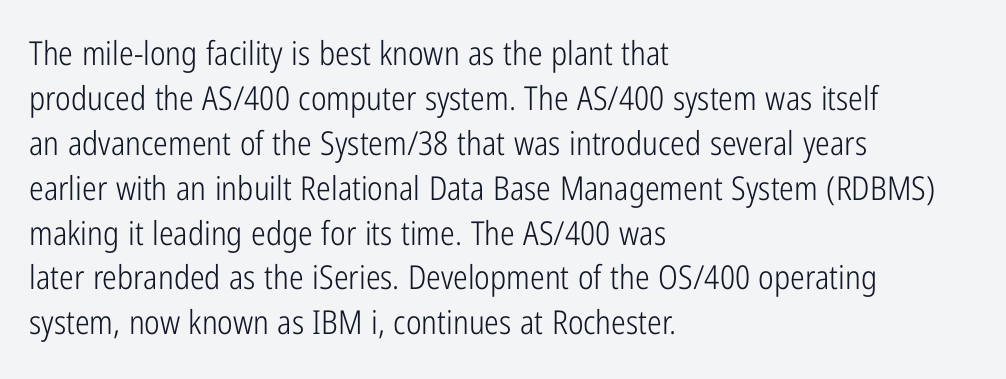
{"serif": "no", "italic": "no", "bold": "no", "weight": "light", "width": "condensed", "stroke_contrast": "low", "x_height": "medium", "monospaced": "no", "underline": "no", "align": "left", "line_spacing": "normal", "line_spacing_ratio": 1.36, "letter_spacing": "normal", "letter_spacing_em": 0.0, "glyph_px": 33}
